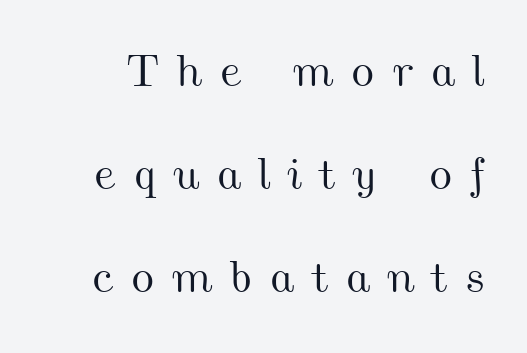
{"width": "wide", "stroke_contrast": "medium", "x_height": "small", "monospaced": "no", "underline": "no", "line_spacing": "loose", "line_spacing_ratio": 2.24, "letter_spacing": "wide", "letter_spacing_em": 0.36, "glyph_px": 46}
